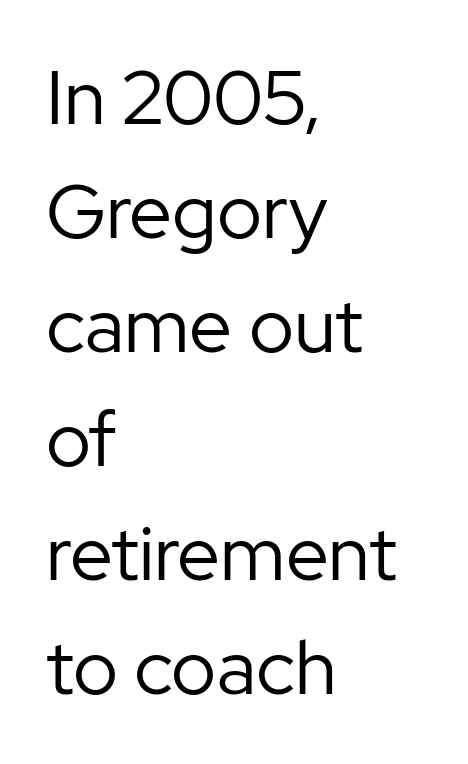
The image shows 76 px regular-weight sans-serif type, upright; set left-aligned, normal line spacing (1.5x), normal letter spacing, not underlined; low stroke contrast and a medium x-height.
